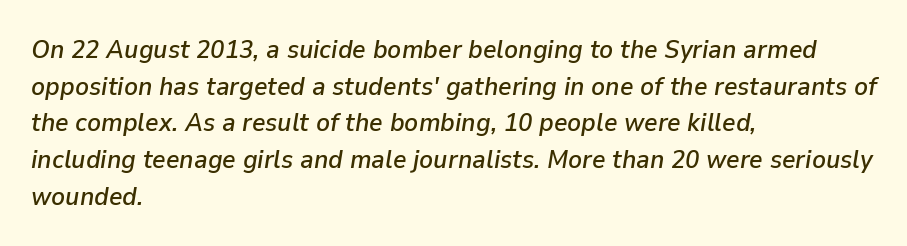
Q: Is the text italic (slanted)? A: Yes, it leans right by about 9 degrees.
Q: Is the text underlined? A: No.
Q: How is the paragraph aligned? A: Left-aligned.
Q: Is the spacing between letters normal or unusually wide? A: Normal.
Q: Is the spacing between lines tight, normal or loose? A: Normal.
